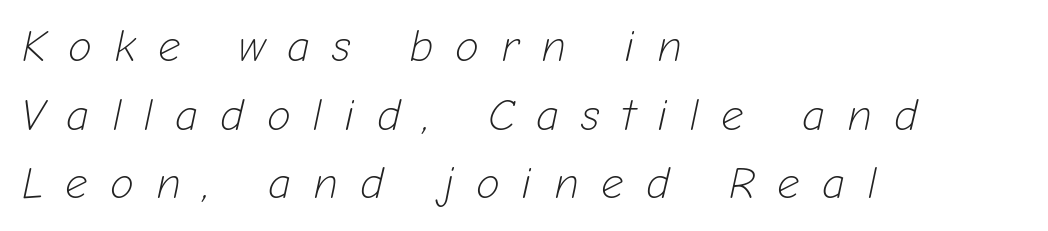
The letterforms stand isolated, each surrounded by extra space. The area under the type is left untouched. The weight would be labelled regular, book, light, or lighter still. The letters advance in unequal steps, a hallmark of proportional type.
